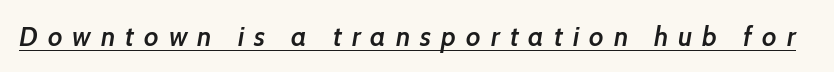
{"bold": "semi", "underline": "yes", "letter_spacing": "wide", "letter_spacing_em": 0.37, "glyph_px": 27}
